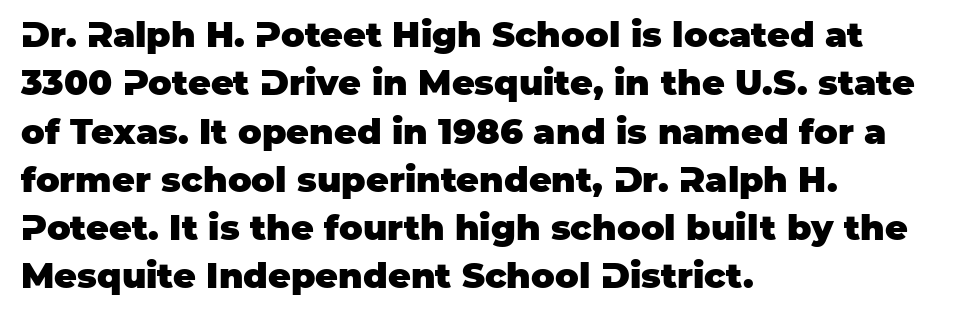
Q: Is the text bold? A: Yes.
Q: Is the text italic (slanted)? A: No, it is upright.
Q: Is the typeface a serif or a sans-serif typeface? A: Sans-serif.
Q: Is the text underlined? A: No.
Q: How is the paragraph aligned? A: Left-aligned.
Q: Is the spacing between letters normal or unusually wide? A: Normal.
Q: Is the spacing between lines tight, normal or loose? A: Normal.
Q: Width (condensed, normal, or wide)? A: Normal.
Q: Stroke contrast? A: Low.
Q: x-height? A: Large.
Q: Monospaced? A: No.
